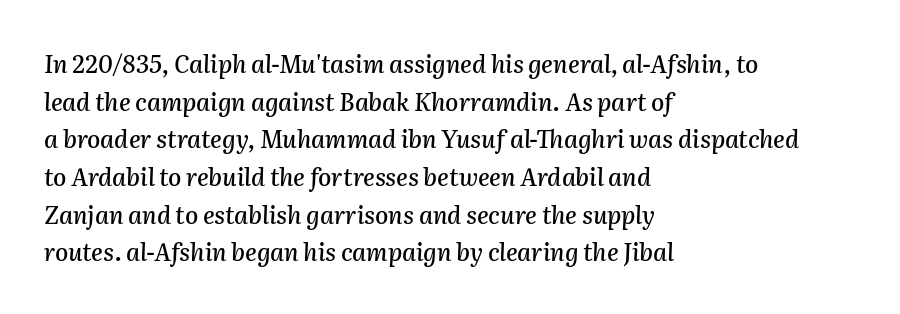
Plain, unruled lines of type. Line beginnings align vertically; line endings do not. The specimen reads as italic at a glance. The block of text has a typical density, with ordinary space between rows. A typesetter would call this zero additional tracking.
